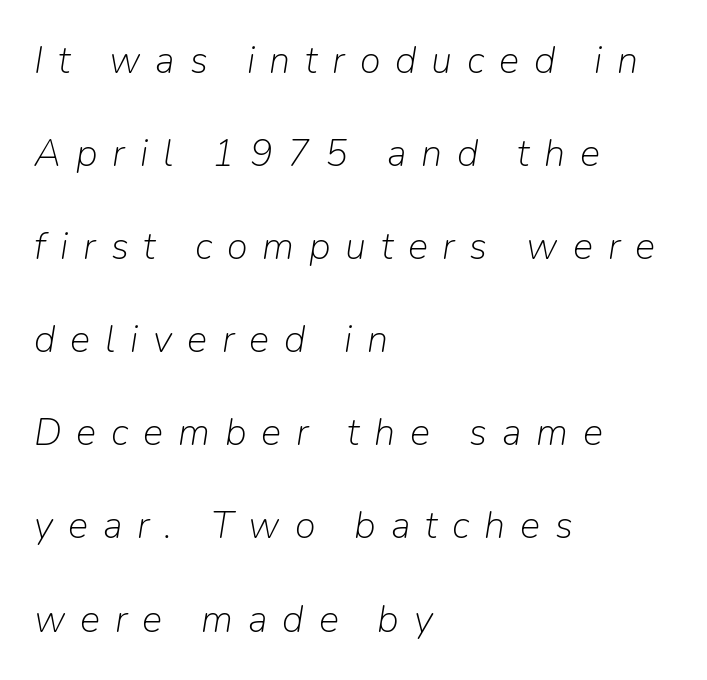
{"italic": "yes", "lean": "right", "slant_degrees": 9, "bold": "no", "weight": "light", "width": "normal", "stroke_contrast": "low", "x_height": "medium", "monospaced": "no", "underline": "no", "align": "left", "line_spacing": "loose", "line_spacing_ratio": 2.45, "letter_spacing": "wide", "letter_spacing_em": 0.39, "glyph_px": 38}
